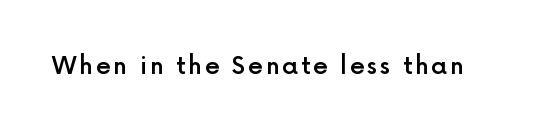
Q: Is the text bold? A: Semi-bold.
Q: Is the text italic (slanted)? A: No, it is upright.
Q: Is the text underlined? A: No.
